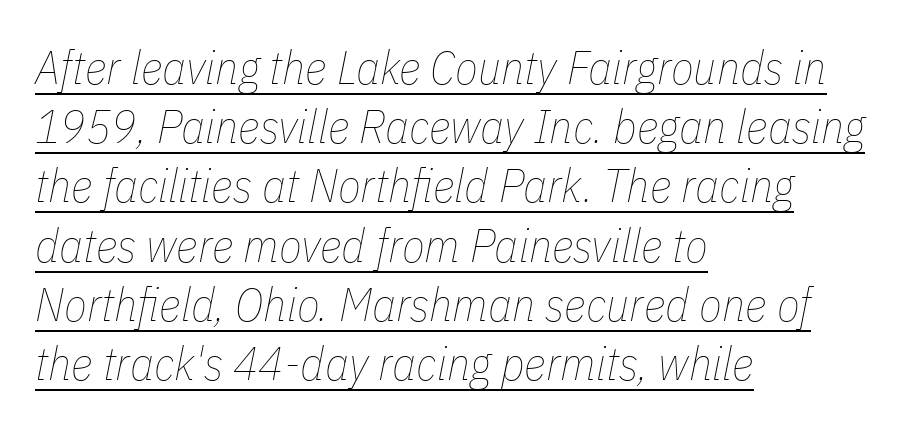
Q: Is the text bold? A: No.
Q: Is the text italic (slanted)? A: Yes, it leans right by about 11 degrees.
Q: Is the text underlined? A: Yes.
Q: How is the paragraph aligned? A: Left-aligned.
Q: Is the spacing between letters normal or unusually wide? A: Normal.
Q: Is the spacing between lines tight, normal or loose? A: Normal.
Q: Width (condensed, normal, or wide)? A: Condensed.
Q: Stroke contrast? A: Low.
Q: x-height? A: Medium.
Q: Monospaced? A: No.
